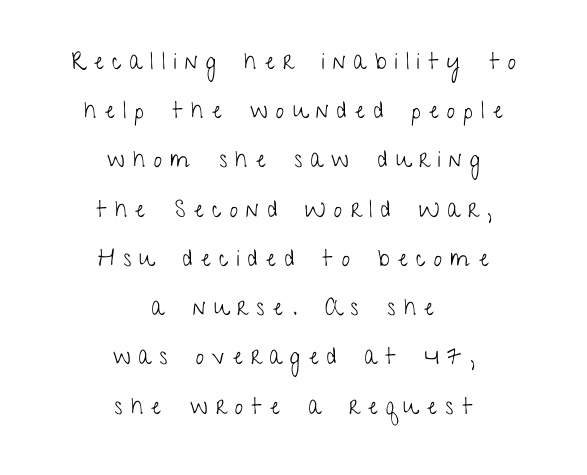
{"italic": "no", "bold": "no", "underline": "no", "align": "center", "line_spacing": "loose", "line_spacing_ratio": 2.14, "letter_spacing": "wide", "letter_spacing_em": 0.37, "glyph_px": 23}
